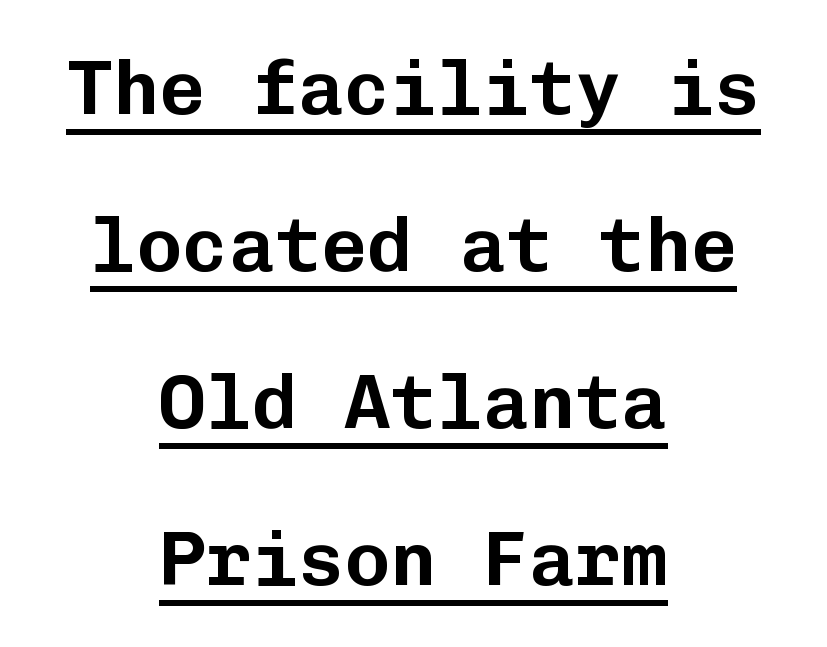
The image shows 77 px sans-serif type, upright, monospaced; set centered, loose line spacing (2.04x), normal letter spacing, underlined; low stroke contrast and a medium x-height.
